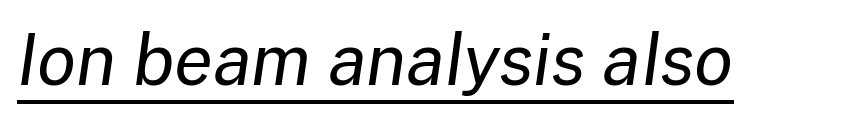
The image shows 71 px regular-weight type, italic (leaning right); set normal letter spacing, underlined; low stroke contrast and a medium x-height.
